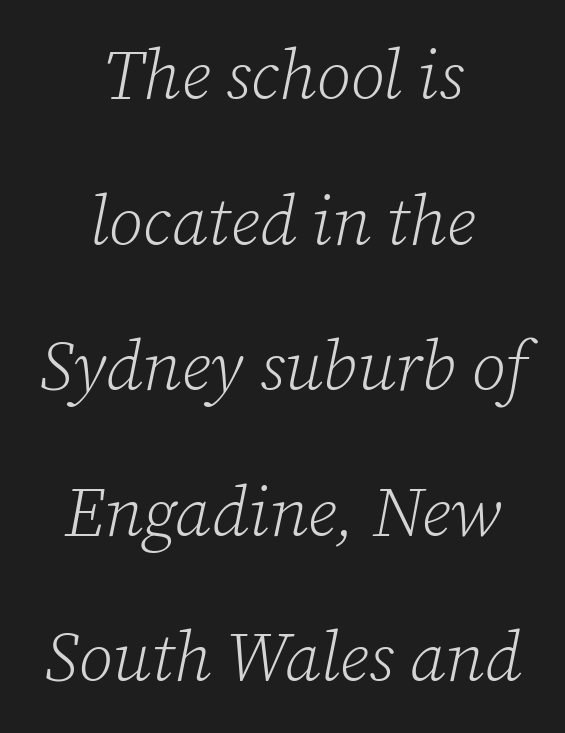
Casual observation: everything's sitting right in the middle. The zone under the glyphs is completely vacant. The rendering shows small feet on the letterforms — a serif design. There's an unmistakable incline to the writing here. Note the varied advance widths — an 'i' is clearly narrower than an 'm'.
